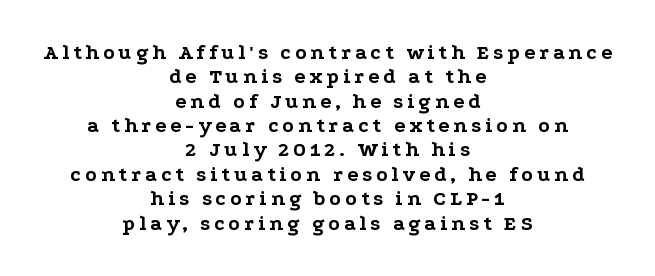
{"italic": "no", "bold": "yes", "underline": "no", "align": "center", "line_spacing_ratio": 1.16, "glyph_px": 21}
